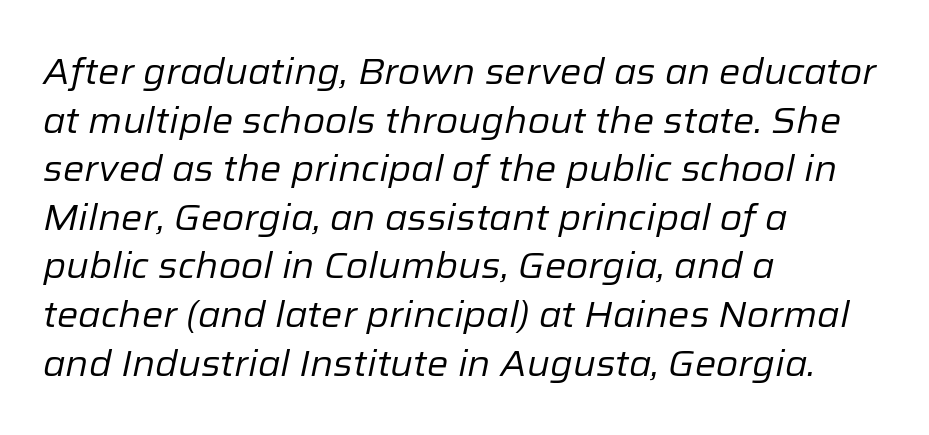
The image shows 36 px regular-weight type, italic (leaning right); set left-aligned, normal line spacing (1.35x), normal letter spacing, not underlined; low stroke contrast and a medium x-height.
